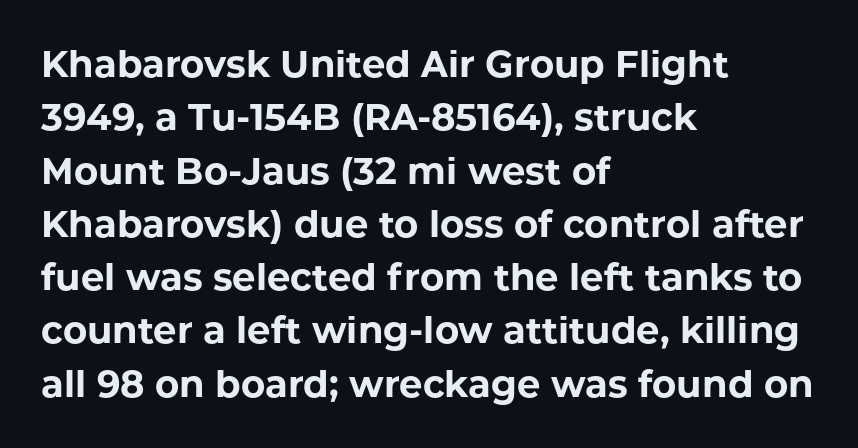
Q: Is the text bold? A: Yes.
Q: Is the text italic (slanted)? A: No, it is upright.
Q: Is the typeface a serif or a sans-serif typeface? A: Sans-serif.
Q: Is the text underlined? A: No.
Q: How is the paragraph aligned? A: Left-aligned.
Q: Is the spacing between letters normal or unusually wide? A: Normal.
Q: Is the spacing between lines tight, normal or loose? A: Normal.
Q: Width (condensed, normal, or wide)? A: Normal.
Q: Stroke contrast? A: Low.
Q: x-height? A: Medium.
Q: Monospaced? A: No.
